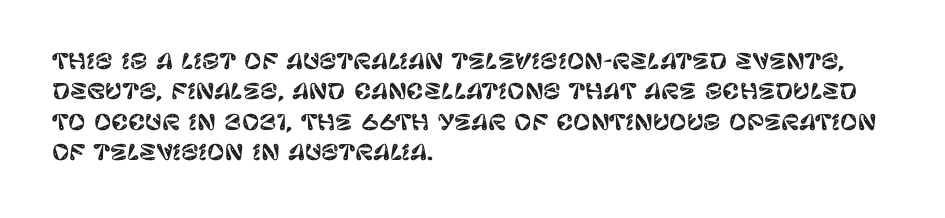
A bare baseline throughout the passage. This rendering uses left alignment, leaving the right contour irregular. Glyph-to-glyph distance matches everyday printed text. If you measured baseline to baseline, you'd find a middling distance.
